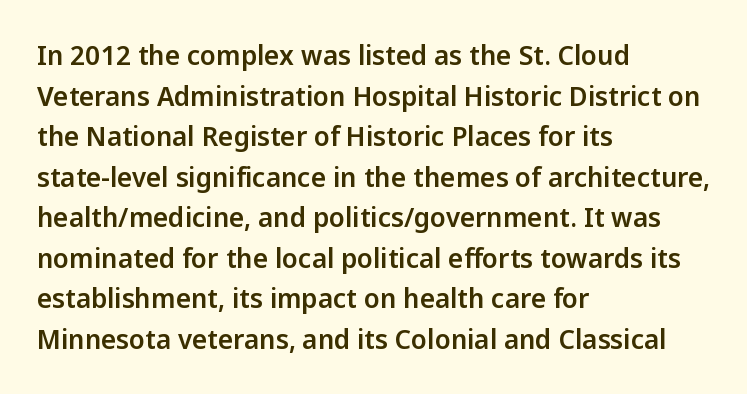
{"italic": "no", "underline": "no", "align": "left", "line_spacing": "normal", "line_spacing_ratio": 1.56, "letter_spacing": "normal", "letter_spacing_em": 0.0, "glyph_px": 26}
